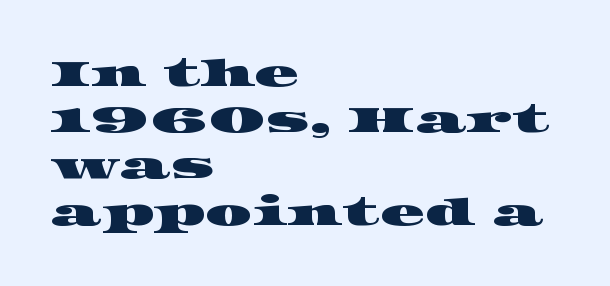
The image shows 37 px wide serif type; set left-aligned, normal line spacing (1.25x), normal letter spacing, not underlined; high stroke contrast and a large x-height.
